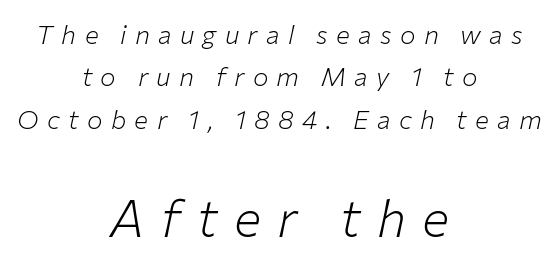
If you measured baseline to baseline, you'd find a middling distance. The rag falls on both sides of this text block equally. Weight class: somewhere from thin through regular. Small over large — that's the arrangement of the two blocks here.
